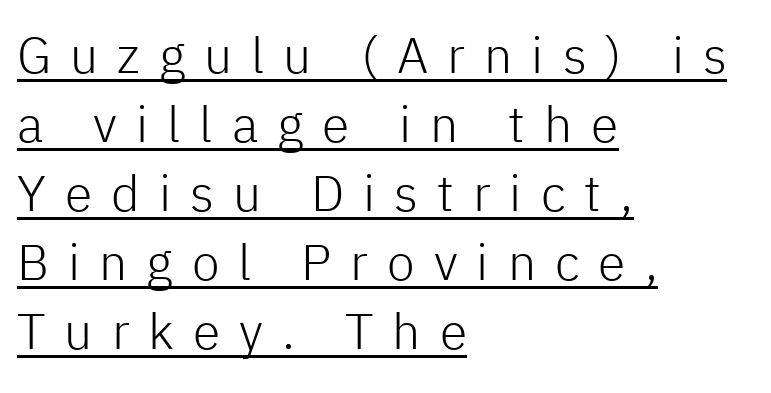
Q: Is the text bold? A: No.
Q: Is the text italic (slanted)? A: No, it is upright.
Q: Is the typeface a serif or a sans-serif typeface? A: Sans-serif.
Q: Is the text underlined? A: Yes.
Q: How is the paragraph aligned? A: Left-aligned.
Q: Is the spacing between letters normal or unusually wide? A: Unusually wide.
Q: Is the spacing between lines tight, normal or loose? A: Normal.
Q: Width (condensed, normal, or wide)? A: Normal.
Q: Stroke contrast? A: Low.
Q: x-height? A: Medium.
Q: Monospaced? A: No.
